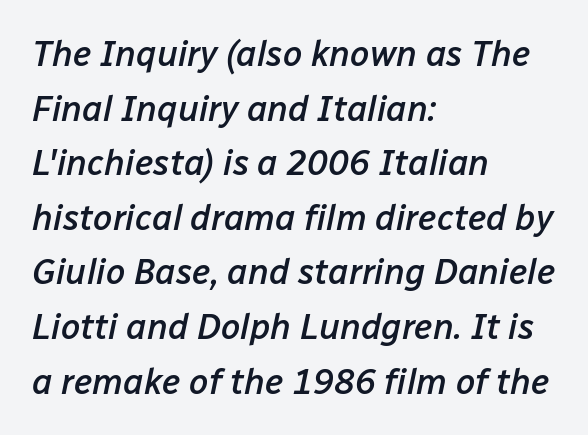
The image shows 35 px semibold type, italic (leaning right); set left-aligned, normal line spacing (1.56x), normal letter spacing, not underlined; low stroke contrast and a medium x-height.
